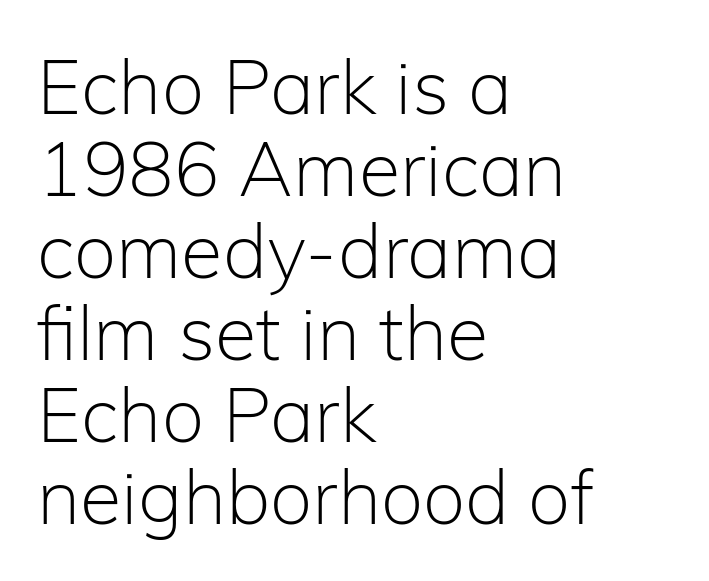
Q: Is the text bold? A: No.
Q: Is the text italic (slanted)? A: No, it is upright.
Q: Is the typeface a serif or a sans-serif typeface? A: Sans-serif.
Q: Is the text underlined? A: No.
Q: How is the paragraph aligned? A: Left-aligned.
Q: Is the spacing between letters normal or unusually wide? A: Normal.
Q: Is the spacing between lines tight, normal or loose? A: Tight.
Q: Width (condensed, normal, or wide)? A: Normal.
Q: Stroke contrast? A: Low.
Q: x-height? A: Medium.
Q: Monospaced? A: No.
